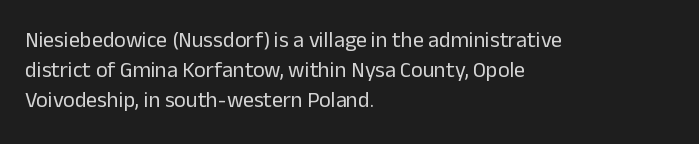
Reading down the column, the eye jumps a familiar distance to each next line. Left-aligned paragraph, ragged on the right. Check under the words: just untouched page. Nope, not italic — everything's standing straight.
